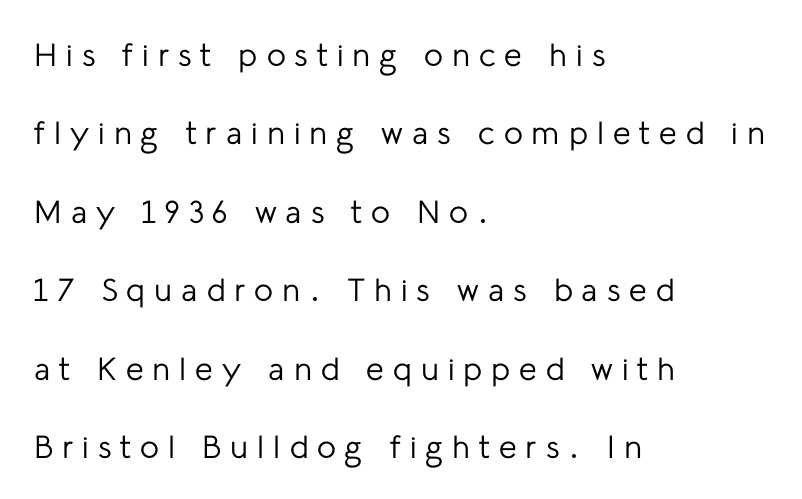
{"serif": "no", "italic": "no", "bold": "no", "weight": "regular", "width": "normal", "stroke_contrast": "low", "x_height": "medium", "monospaced": "no", "underline": "no", "align": "left", "line_spacing": "loose", "line_spacing_ratio": 2.45, "letter_spacing": "wide", "letter_spacing_em": 0.28, "glyph_px": 32}
